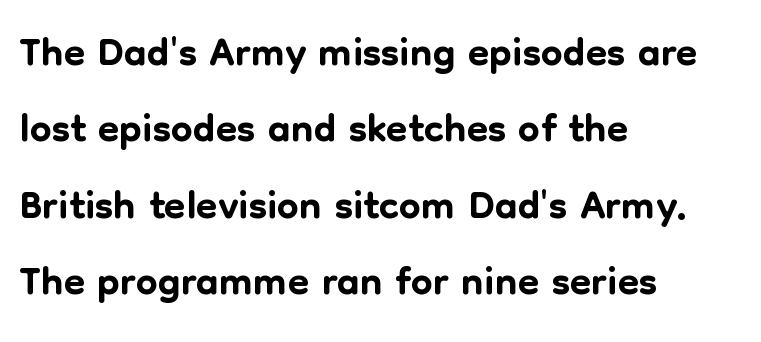
The image shows 62 px sans-serif type, upright; set left-aligned, line spacing 1.23x, normal letter spacing, not underlined; low stroke contrast and a medium x-height.
